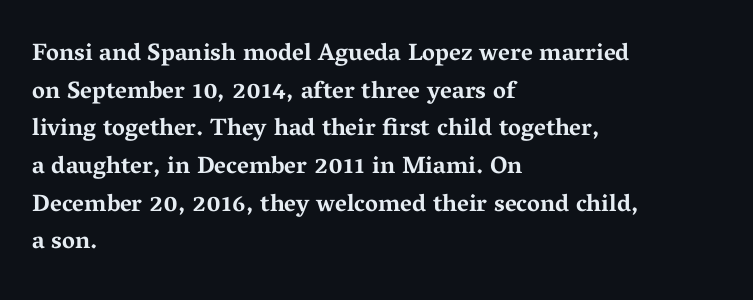
Q: Is the text bold? A: Yes.
Q: Is the text italic (slanted)? A: No, it is upright.
Q: Is the text underlined? A: No.
Q: How is the paragraph aligned? A: Left-aligned.
Q: Is the spacing between letters normal or unusually wide? A: Normal.
Q: Is the spacing between lines tight, normal or loose? A: Normal.
